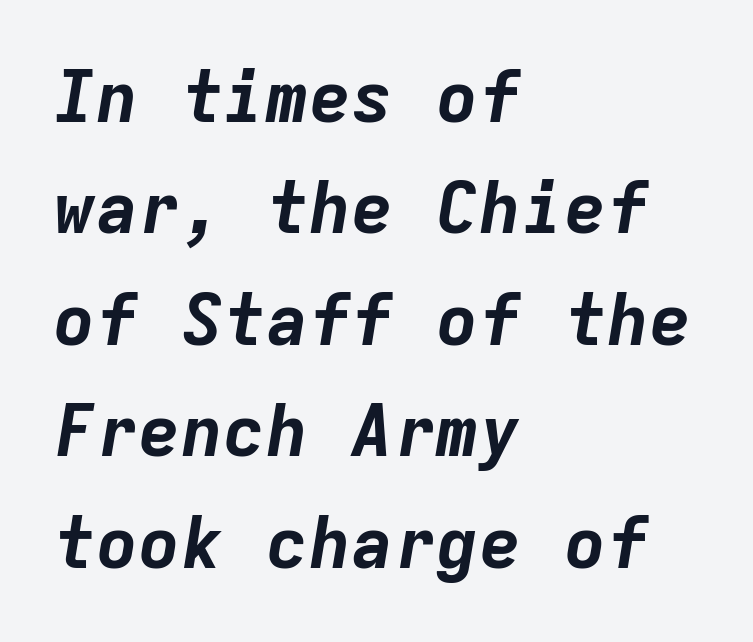
{"italic": "yes", "lean": "right", "slant_degrees": 9, "bold": "yes", "weight": "bold", "width": "normal", "stroke_contrast": "low", "x_height": "medium", "monospaced": "yes", "underline": "no", "align": "left", "line_spacing": "normal", "line_spacing_ratio": 1.57, "letter_spacing": "normal", "letter_spacing_em": 0.0, "glyph_px": 71}
